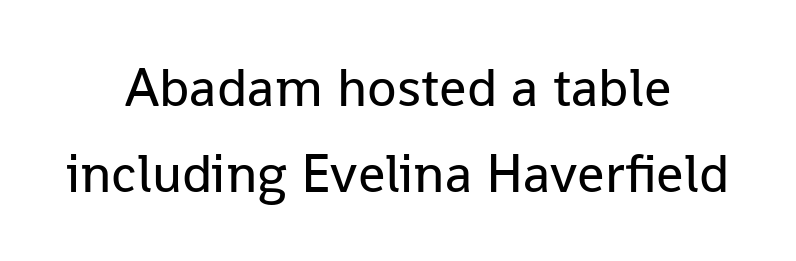
{"serif": "no", "italic": "no", "bold": "no", "weight": "regular", "width": "normal", "stroke_contrast": "low", "x_height": "medium", "monospaced": "no", "underline": "no", "align": "center", "line_spacing": "normal", "line_spacing_ratio": 1.6, "letter_spacing": "normal", "letter_spacing_em": 0.0, "glyph_px": 54}
